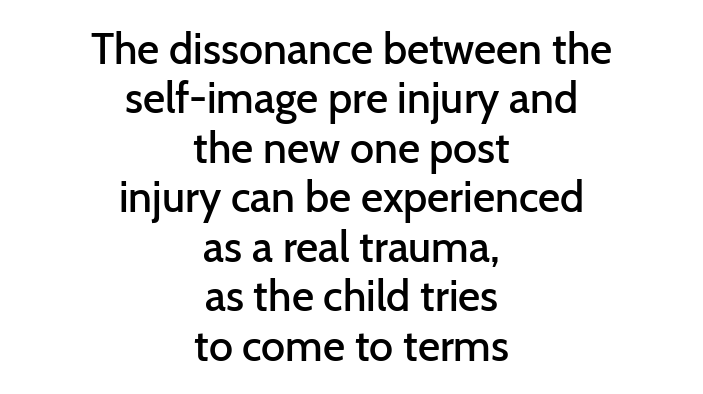
The image shows 43 px semibold sans-serif type, upright; set centered, tight line spacing (1.15x), normal letter spacing, not underlined; low stroke contrast and a medium x-height.
